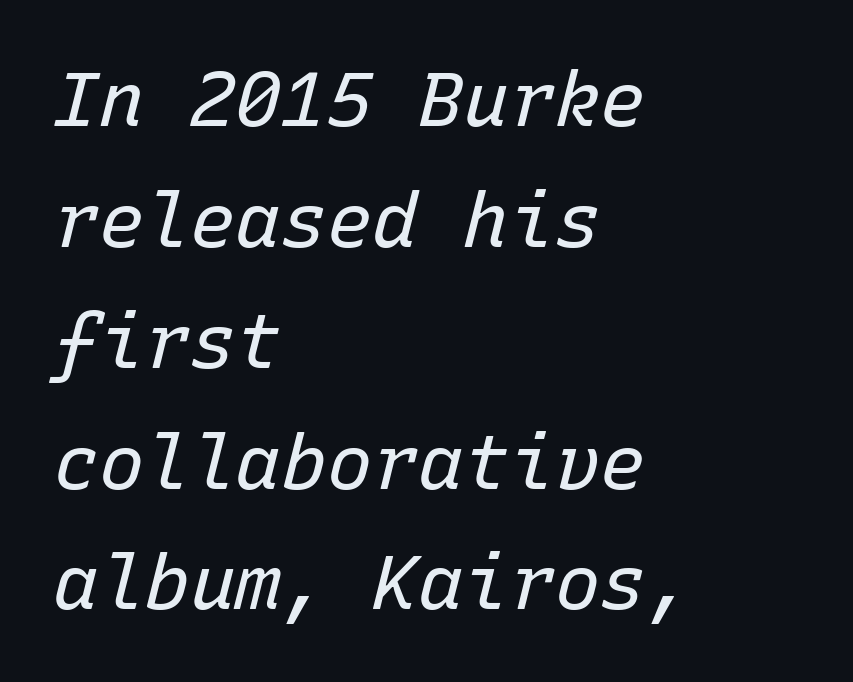
The image shows 76 px regular-weight type, italic (leaning right), monospaced; set left-aligned, normal line spacing (1.59x), normal letter spacing, not underlined; low stroke contrast and a medium x-height.
